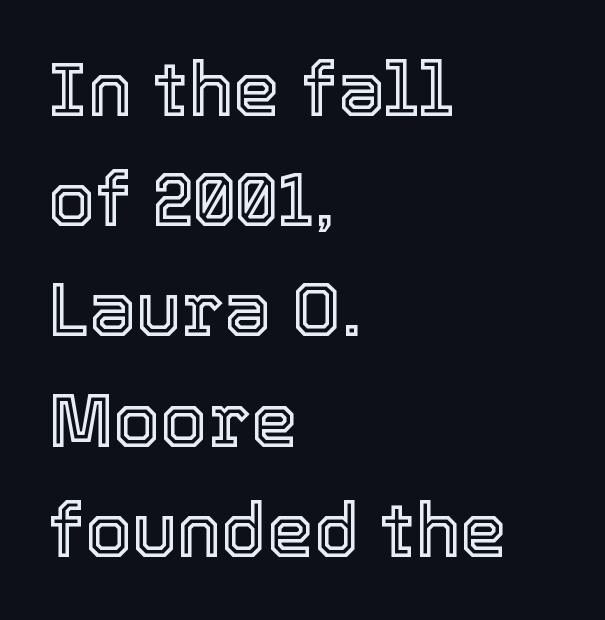
The image shows 75 px text type, upright; set left-aligned, normal line spacing (1.47x), normal letter spacing, not underlined; a medium x-height.
